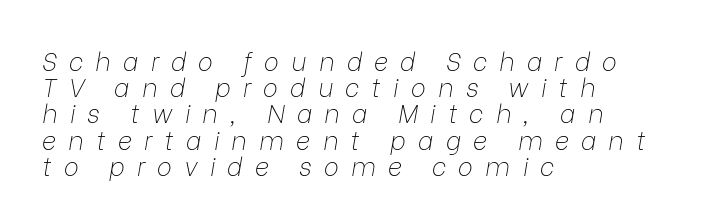
Q: Is the text bold? A: No.
Q: Is the text italic (slanted)? A: Yes, it leans right by about 9 degrees.
Q: Is the text underlined? A: No.
Q: How is the paragraph aligned? A: Left-aligned.
Q: Is the spacing between letters normal or unusually wide? A: Unusually wide.
Q: Is the spacing between lines tight, normal or loose? A: Tight.
